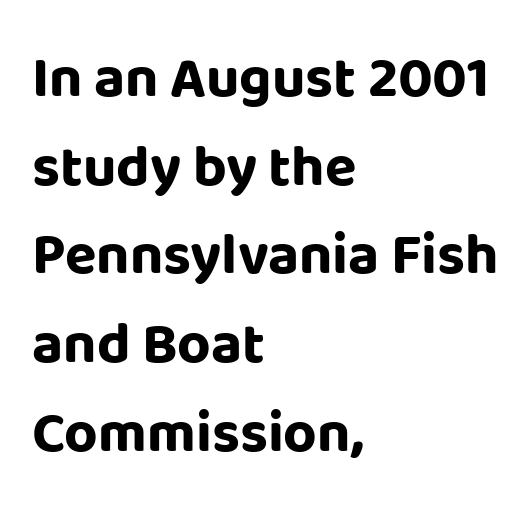
{"serif": "no", "italic": "no", "bold": "yes", "weight": "bold", "width": "normal", "stroke_contrast": "low", "x_height": "large", "monospaced": "no", "underline": "no", "align": "left", "line_spacing": "normal", "line_spacing_ratio": 1.53, "letter_spacing": "normal", "letter_spacing_em": 0.0, "glyph_px": 58}
